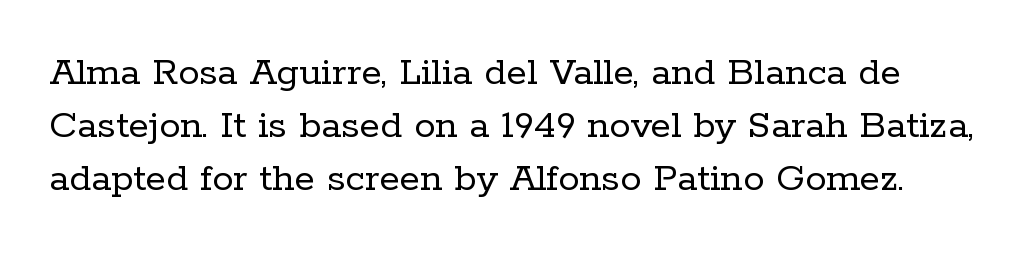
The image shows 42 px regular-weight serif type, upright; set normal line spacing (1.26x), normal letter spacing, not underlined; low stroke contrast and a medium x-height.
